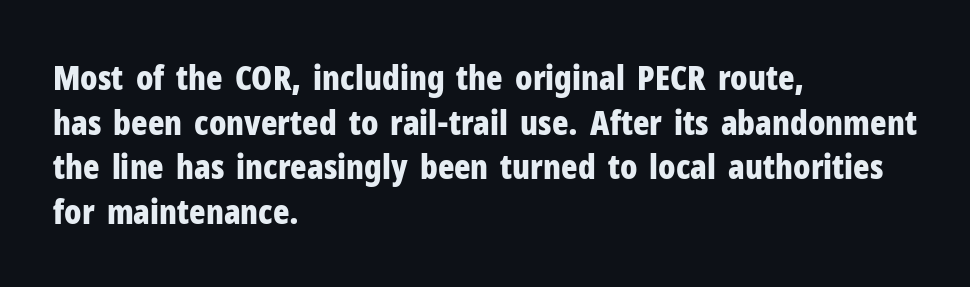
{"serif": "no", "italic": "no", "bold": "yes", "weight": "bold", "width": "condensed", "stroke_contrast": "low", "x_height": "medium", "monospaced": "no", "underline": "no", "align": "left", "line_spacing": "normal", "line_spacing_ratio": 1.31, "letter_spacing": "normal", "letter_spacing_em": 0.0, "glyph_px": 34}
